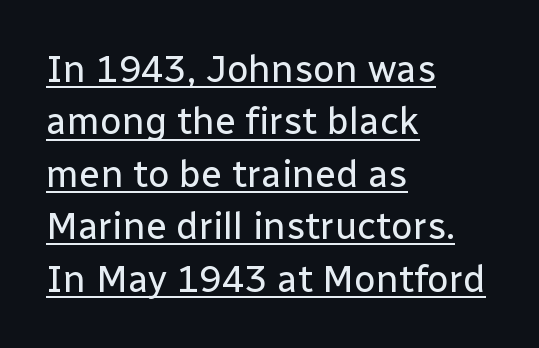
{"serif": "no", "italic": "no", "bold": "no", "weight": "regular", "width": "normal", "stroke_contrast": "low", "x_height": "medium", "monospaced": "no", "underline": "yes", "align": "left", "line_spacing": "normal", "line_spacing_ratio": 1.38, "letter_spacing": "normal", "letter_spacing_em": 0.0, "glyph_px": 38}
